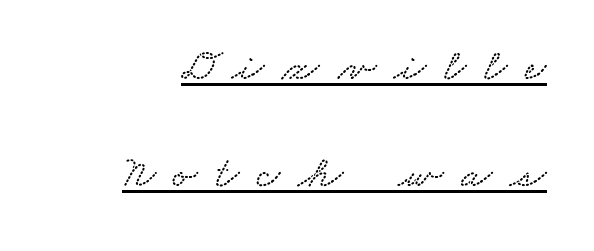
{"width": "wide", "stroke_contrast": "low", "x_height": "small", "monospaced": "no", "underline": "yes", "line_spacing": "loose", "line_spacing_ratio": 2.33, "letter_spacing": "wide", "letter_spacing_em": 0.39, "glyph_px": 46}
